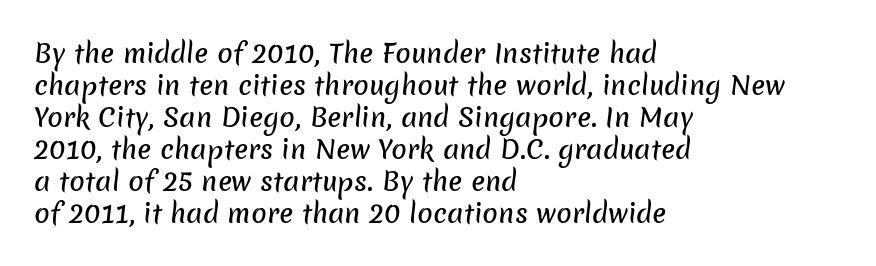
Q: Is the text underlined? A: No.
Q: How is the paragraph aligned? A: Left-aligned.
Q: Is the spacing between letters normal or unusually wide? A: Normal.
